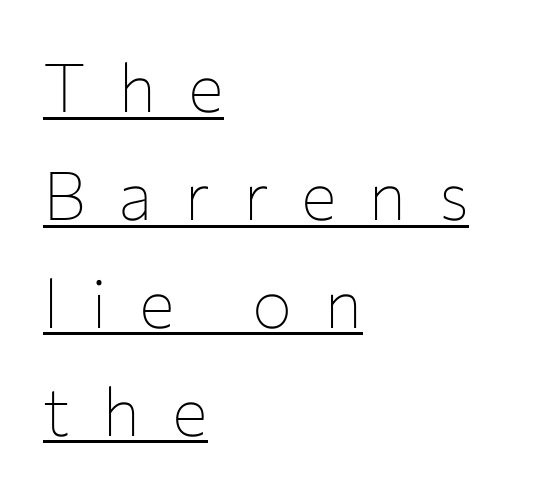
The rendering shows plain stroke endings on the letterforms — a sans-serif design. Compared with a centered layout, this one pins lines to the left instead. Each new line begins a customary step beneath the previous one. The string is rendered with underlining switched on. The weight would be labelled regular, book, light, or lighter still.
